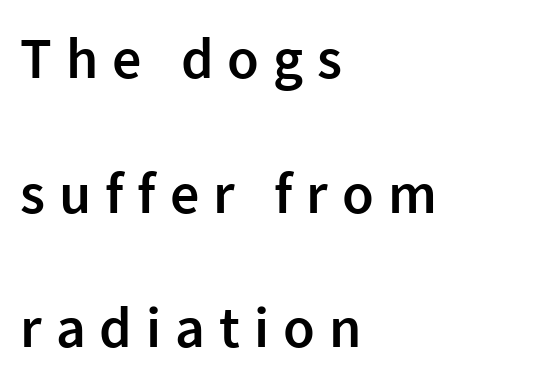
{"serif": "no", "italic": "no", "bold": "semi", "weight": "semibold", "width": "normal", "stroke_contrast": "low", "x_height": "medium", "monospaced": "no", "underline": "no", "align": "left", "line_spacing": "loose", "line_spacing_ratio": 2.32, "letter_spacing": "wide", "letter_spacing_em": 0.24, "glyph_px": 58}
